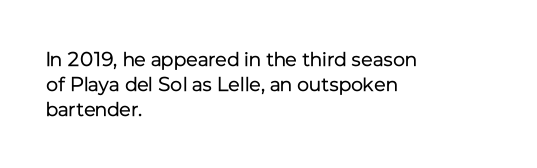
The image shows 20 px text type, upright; set left-aligned, line spacing 1.24x, normal letter spacing, not underlined.
